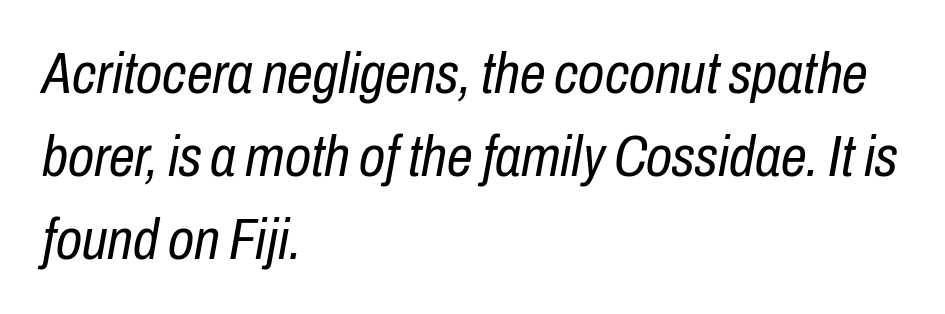
{"italic": "yes", "lean": "right", "slant_degrees": 10, "bold": "no", "weight": "regular", "width": "condensed", "stroke_contrast": "low", "x_height": "medium", "monospaced": "no", "underline": "no", "align": "left", "line_spacing": "normal", "line_spacing_ratio": 1.43, "letter_spacing": "normal", "letter_spacing_em": 0.0, "glyph_px": 58}
